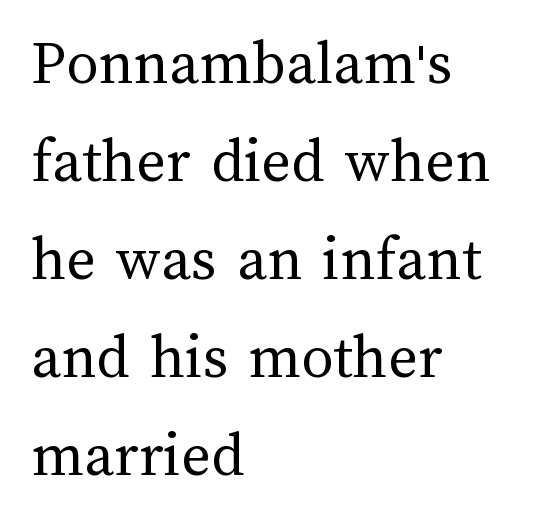
Q: Is the text bold? A: No.
Q: Is the text italic (slanted)? A: No, it is upright.
Q: Is the text underlined? A: No.
Q: How is the paragraph aligned? A: Left-aligned.
Q: Is the spacing between letters normal or unusually wide? A: Normal.
Q: Is the spacing between lines tight, normal or loose? A: Normal.
Q: Width (condensed, normal, or wide)? A: Normal.
Q: Stroke contrast? A: Medium.
Q: x-height? A: Medium.
Q: Monospaced? A: No.
